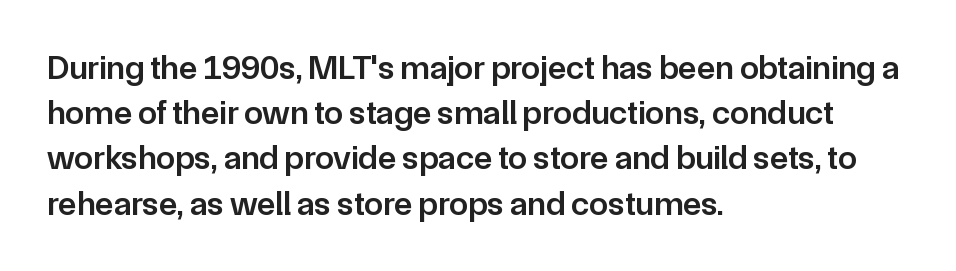
{"serif": "no", "italic": "no", "bold": "semi", "weight": "semibold", "width": "normal", "stroke_contrast": "low", "x_height": "medium", "monospaced": "no", "underline": "no", "align": "left", "line_spacing": "normal", "line_spacing_ratio": 1.33, "letter_spacing": "normal", "letter_spacing_em": 0.0, "glyph_px": 34}
